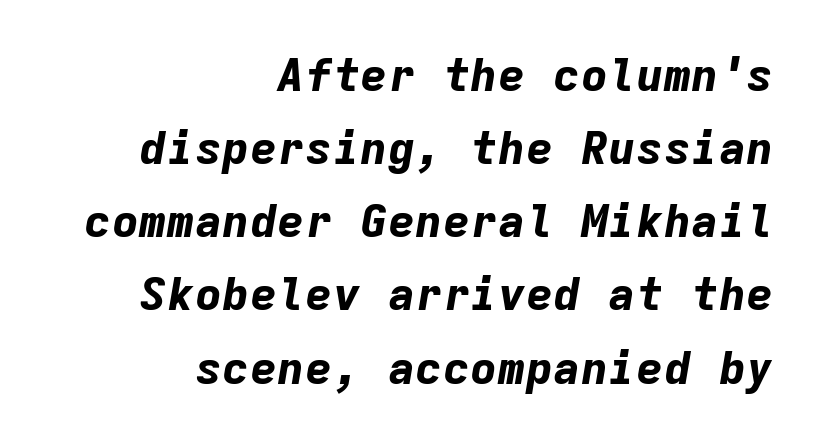
{"italic": "yes", "lean": "right", "slant_degrees": 9, "bold": "yes", "weight": "bold", "width": "normal", "stroke_contrast": "low", "x_height": "medium", "monospaced": "yes", "underline": "no", "align": "right", "line_spacing": "normal", "line_spacing_ratio": 1.59, "letter_spacing": "normal", "letter_spacing_em": 0.0, "glyph_px": 46}
